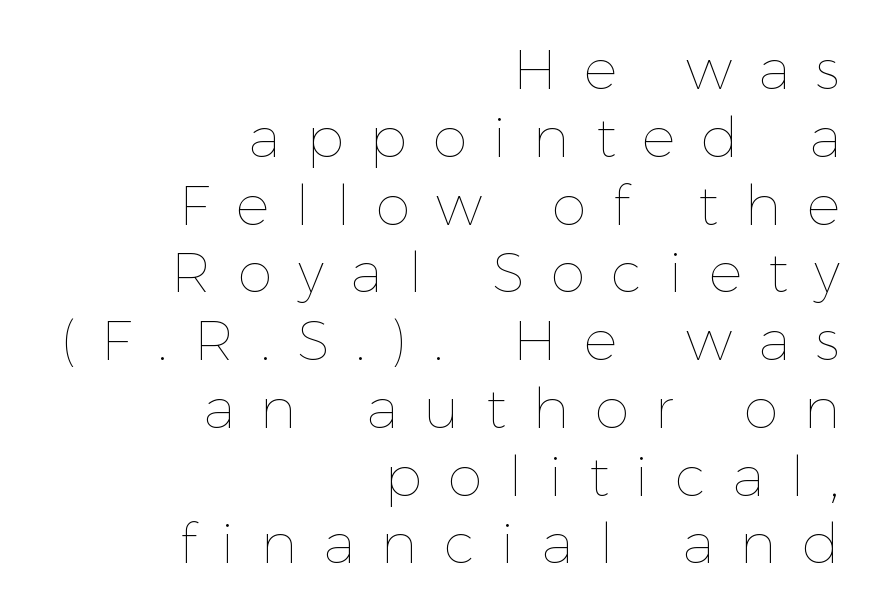
{"italic": "no", "bold": "no", "weight": "thin", "width": "normal", "x_height": "medium", "monospaced": "no", "underline": "no", "align": "right", "line_spacing_ratio": 1.21, "letter_spacing": "wide", "letter_spacing_em": 0.47, "glyph_px": 56}
